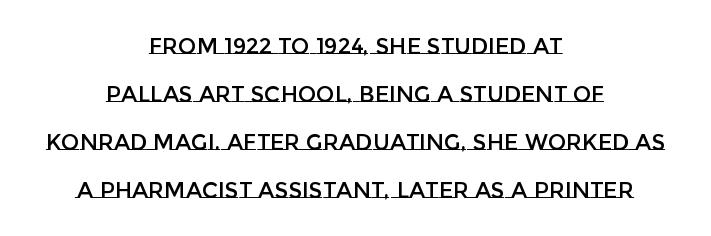
Q: Is the text italic (slanted)? A: No, it is upright.
Q: Is the text underlined? A: No.
Q: How is the paragraph aligned? A: Centered.
Q: Is the spacing between letters normal or unusually wide? A: Normal.
Q: Is the spacing between lines tight, normal or loose? A: Loose.
